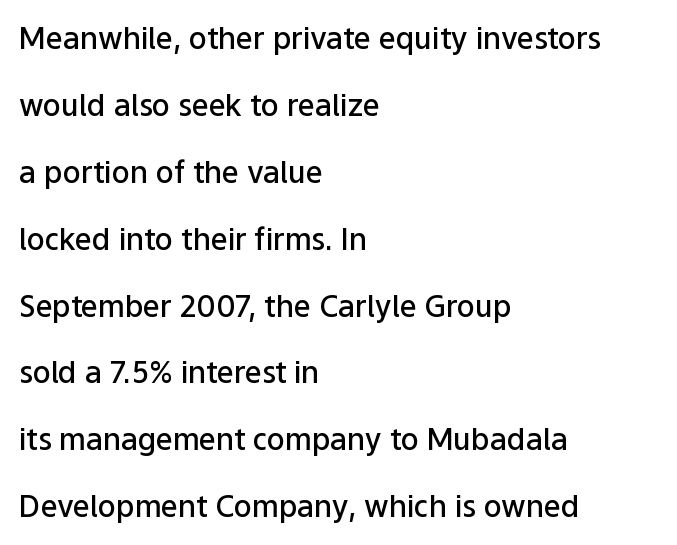
{"serif": "no", "italic": "no", "bold": "semi", "weight": "semibold", "width": "normal", "stroke_contrast": "low", "x_height": "medium", "monospaced": "no", "underline": "no", "align": "left", "line_spacing": "loose", "line_spacing_ratio": 2.23, "letter_spacing": "normal", "letter_spacing_em": 0.0, "glyph_px": 30}
